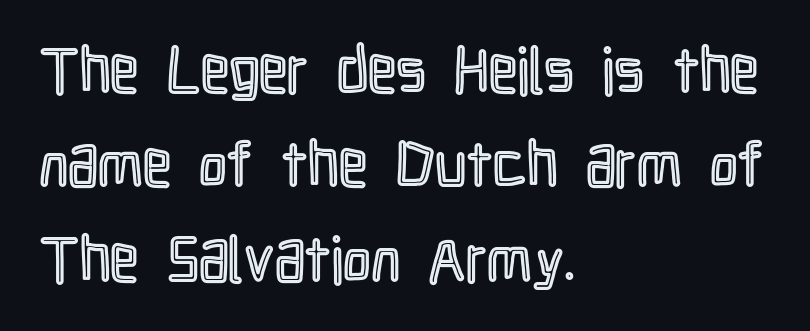
The image shows 63 px condensed type, upright; set left-aligned, normal line spacing (1.5x), normal letter spacing, not underlined; a medium x-height.
